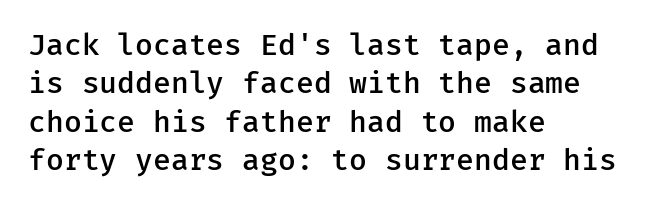
{"serif": "no", "italic": "no", "bold": "semi", "weight": "semibold", "width": "normal", "stroke_contrast": "low", "x_height": "medium", "underline": "no", "align": "left", "line_spacing": "normal", "line_spacing_ratio": 1.32, "letter_spacing": "normal", "letter_spacing_em": 0.0, "glyph_px": 29}
